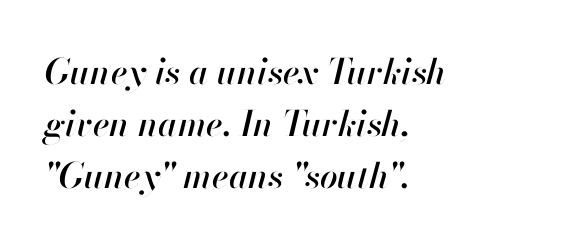
Q: Is the text italic (slanted)? A: Yes, it leans right by about 13 degrees.
Q: Is the text underlined? A: No.
Q: How is the paragraph aligned? A: Left-aligned.
Q: Is the spacing between letters normal or unusually wide? A: Normal.
Q: Is the spacing between lines tight, normal or loose? A: Normal.
Q: Width (condensed, normal, or wide)? A: Normal.
Q: Stroke contrast? A: High.
Q: x-height? A: Small.
Q: Monospaced? A: No.
